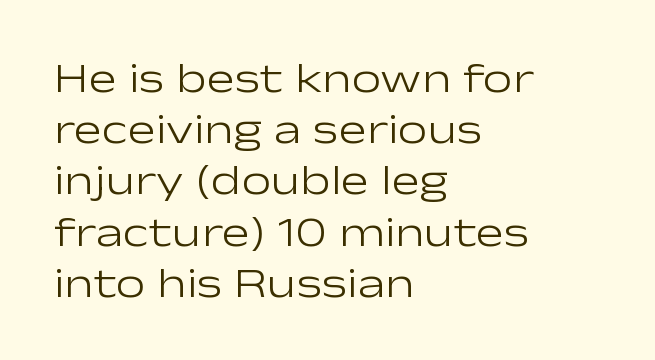
The image shows 42 px light, wide sans-serif type, upright; set left-aligned, line spacing 1.22x, normal letter spacing, not underlined; low stroke contrast and a medium x-height.
